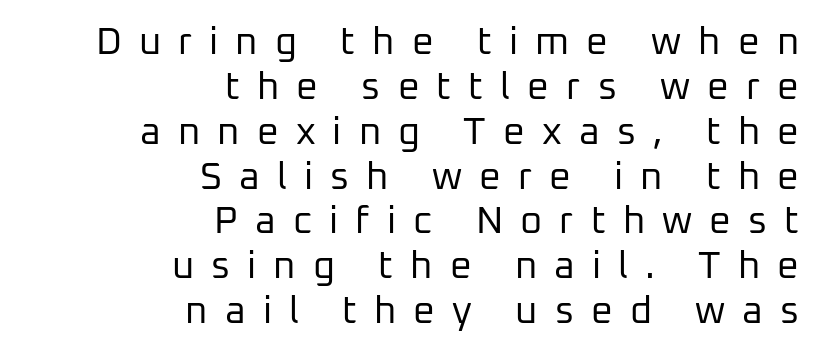
{"serif": "no", "italic": "no", "bold": "no", "weight": "regular", "width": "normal", "stroke_contrast": "low", "x_height": "medium", "monospaced": "no", "underline": "no", "align": "right", "line_spacing_ratio": 1.18, "letter_spacing": "wide", "letter_spacing_em": 0.45, "glyph_px": 38}
